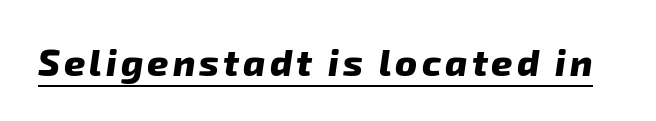
The image shows 37 px heavy sans-serif type; set underlined; low stroke contrast and a medium x-height.
